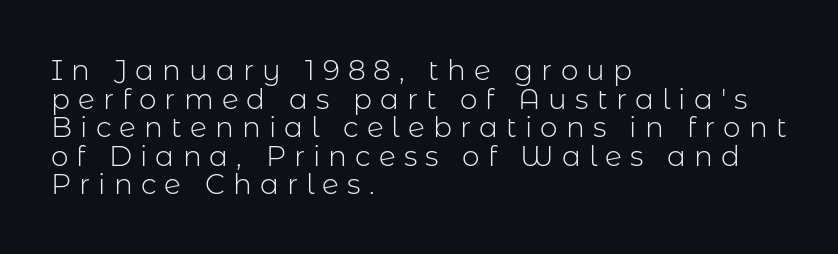
Q: Is the text bold? A: No.
Q: Is the text italic (slanted)? A: No, it is upright.
Q: Is the typeface a serif or a sans-serif typeface? A: Sans-serif.
Q: Is the text underlined? A: No.
Q: How is the paragraph aligned? A: Left-aligned.
Q: Is the spacing between letters normal or unusually wide? A: Unusually wide.
Q: Is the spacing between lines tight, normal or loose? A: Tight.
Q: Width (condensed, normal, or wide)? A: Normal.
Q: Stroke contrast? A: Low.
Q: x-height? A: Medium.
Q: Monospaced? A: No.
